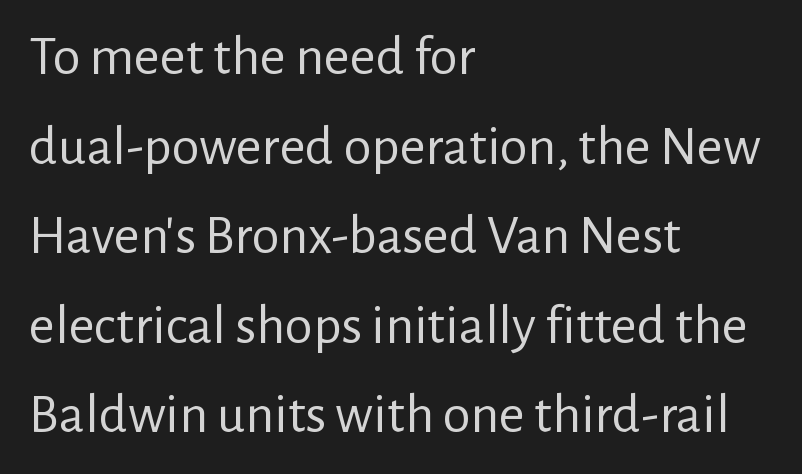
Q: Is the text bold? A: No.
Q: Is the text italic (slanted)? A: No, it is upright.
Q: Is the typeface a serif or a sans-serif typeface? A: Sans-serif.
Q: Is the text underlined? A: No.
Q: How is the paragraph aligned? A: Left-aligned.
Q: Is the spacing between letters normal or unusually wide? A: Normal.
Q: Is the spacing between lines tight, normal or loose? A: Normal.
Q: Width (condensed, normal, or wide)? A: Normal.
Q: Stroke contrast? A: Low.
Q: x-height? A: Medium.
Q: Monospaced? A: No.
